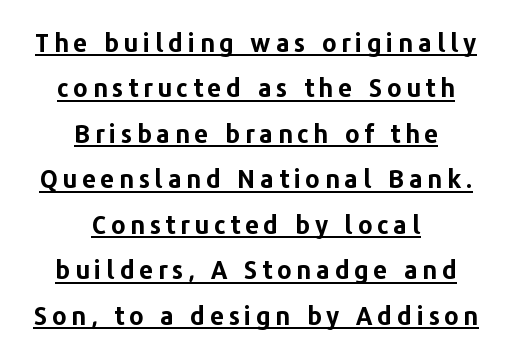
{"italic": "no", "bold": "yes", "underline": "yes", "align": "center", "line_spacing_ratio": 1.82, "glyph_px": 25}
